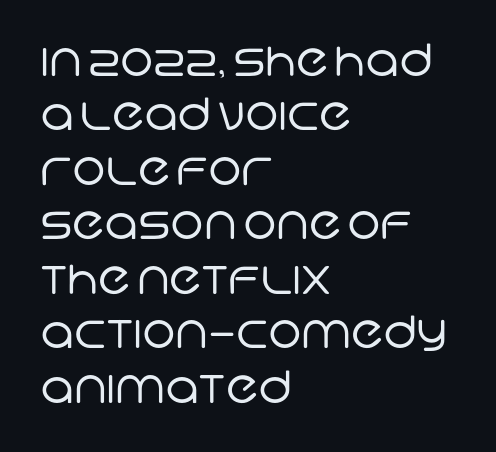
A typesetter would label this face a sans. Glyph-to-glyph distance matches everyday printed text. Vertical stems look standard width or narrower in stroke. Unmarked baselines from the first word to the last. Think of a printed novel: that variable character pitch is what you see here. Short and long lines alike share a common starting point at left.
